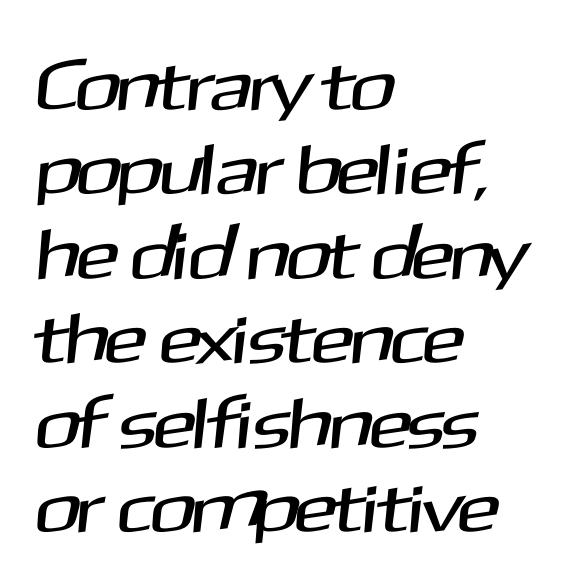
The image shows 71 px sans-serif type; set left-aligned, line spacing 1.19x, normal letter spacing, not underlined; medium stroke contrast and a medium x-height.
